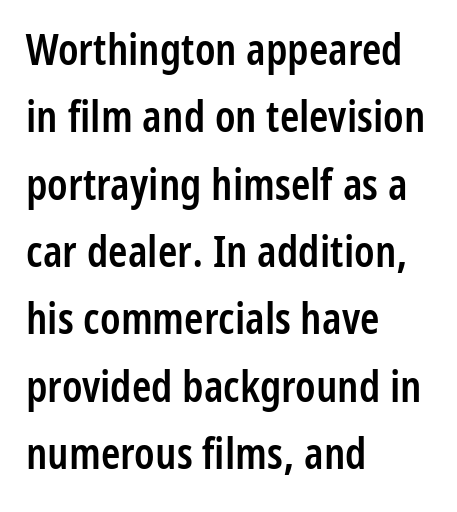
Q: Is the text bold? A: Semi-bold.
Q: Is the text italic (slanted)? A: No, it is upright.
Q: Is the typeface a serif or a sans-serif typeface? A: Sans-serif.
Q: Is the text underlined? A: No.
Q: How is the paragraph aligned? A: Left-aligned.
Q: Is the spacing between letters normal or unusually wide? A: Normal.
Q: Is the spacing between lines tight, normal or loose? A: Normal.
Q: Width (condensed, normal, or wide)? A: Condensed.
Q: Stroke contrast? A: Low.
Q: x-height? A: Medium.
Q: Monospaced? A: No.
